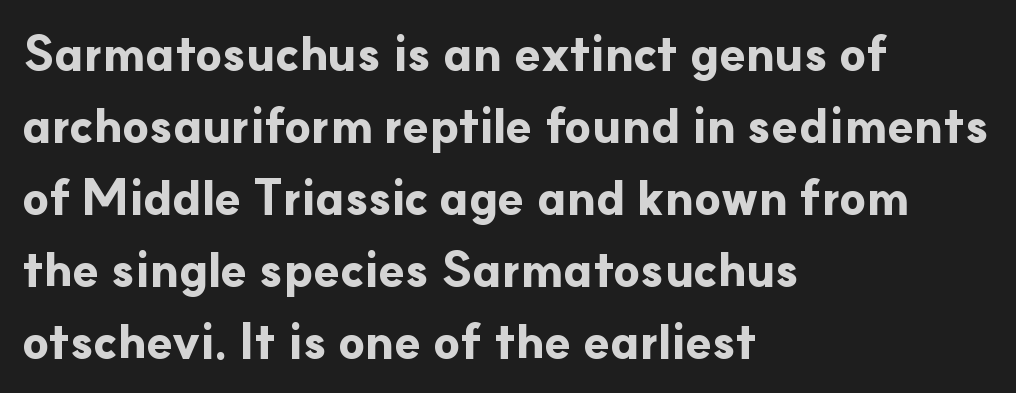
{"serif": "no", "italic": "no", "bold": "yes", "weight": "bold", "width": "normal", "stroke_contrast": "low", "x_height": "small", "monospaced": "no", "underline": "no", "align": "left", "line_spacing": "normal", "line_spacing_ratio": 1.5, "letter_spacing": "normal", "letter_spacing_em": 0.0, "glyph_px": 48}
